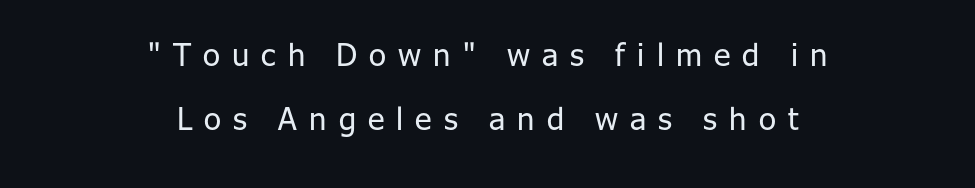
{"serif": "no", "italic": "no", "bold": "no", "weight": "regular", "width": "normal", "stroke_contrast": "low", "x_height": "medium", "monospaced": "no", "underline": "no", "align": "center", "line_spacing": "loose", "line_spacing_ratio": 2.06, "letter_spacing": "wide", "letter_spacing_em": 0.39, "glyph_px": 31}
